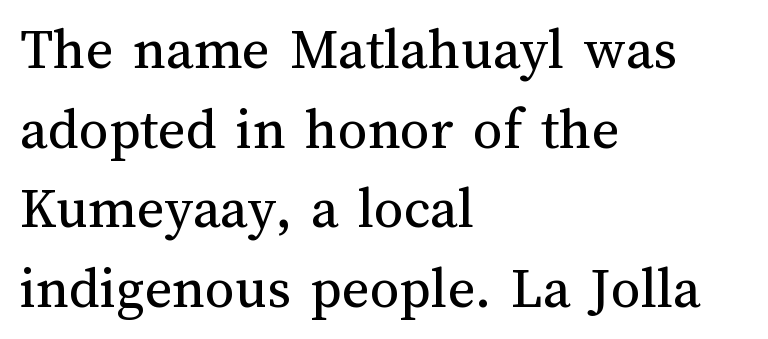
Q: Is the text bold? A: No.
Q: Is the text italic (slanted)? A: No, it is upright.
Q: Is the text underlined? A: No.
Q: How is the paragraph aligned? A: Left-aligned.
Q: Is the spacing between letters normal or unusually wide? A: Normal.
Q: Is the spacing between lines tight, normal or loose? A: Normal.
Q: Width (condensed, normal, or wide)? A: Normal.
Q: Stroke contrast? A: Medium.
Q: x-height? A: Medium.
Q: Monospaced? A: No.
